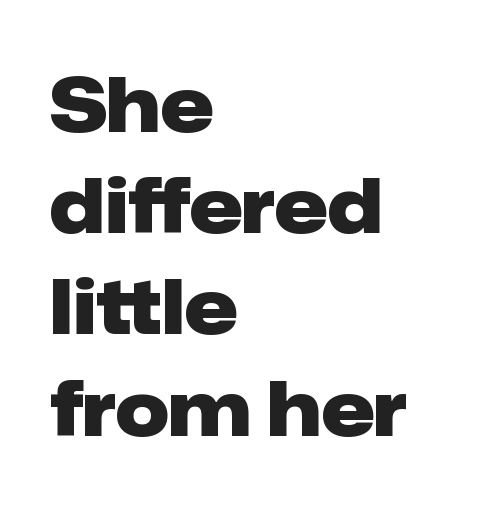
The image shows 75 px heavy sans-serif type, upright; set left-aligned, normal line spacing (1.35x), normal letter spacing, not underlined; low stroke contrast and a medium x-height.
